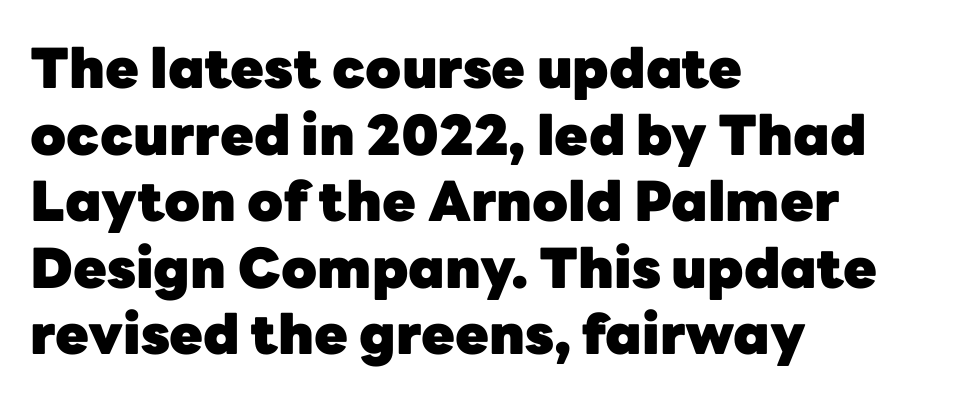
Q: Is the text bold? A: Yes.
Q: Is the text italic (slanted)? A: No, it is upright.
Q: Is the typeface a serif or a sans-serif typeface? A: Sans-serif.
Q: Is the text underlined? A: No.
Q: How is the paragraph aligned? A: Left-aligned.
Q: Is the spacing between letters normal or unusually wide? A: Normal.
Q: Width (condensed, normal, or wide)? A: Normal.
Q: Stroke contrast? A: Low.
Q: x-height? A: Medium.
Q: Monospaced? A: No.
